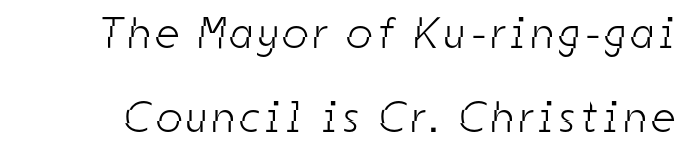
{"serif": "no", "bold": "no", "weight": "light", "width": "condensed", "stroke_contrast": "low", "x_height": "medium", "monospaced": "no", "underline": "no", "line_spacing": "loose", "line_spacing_ratio": 1.91, "glyph_px": 44}
